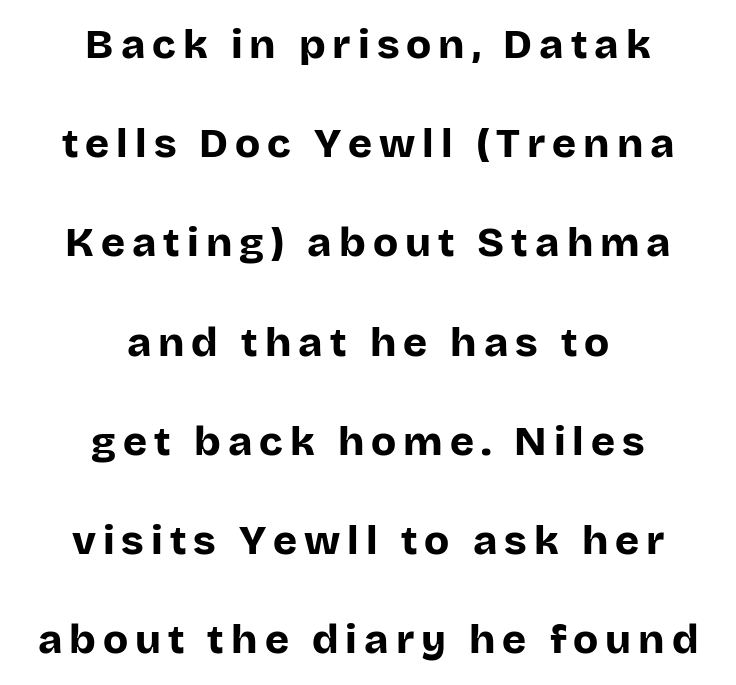
The image shows 41 px bold sans-serif type, upright; set centered, loose line spacing (2.42x), not underlined; low stroke contrast and a large x-height.
